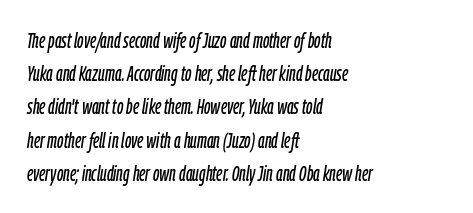
{"italic": "yes", "lean": "right", "slant_degrees": 9, "underline": "no", "align": "left", "line_spacing": "normal", "line_spacing_ratio": 1.58, "letter_spacing": "normal", "letter_spacing_em": 0.0, "glyph_px": 21}
